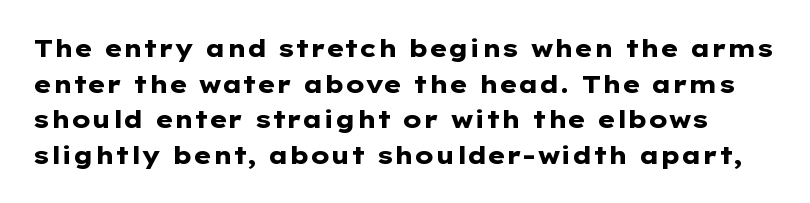
Q: Is the text bold? A: Yes.
Q: Is the text italic (slanted)? A: No, it is upright.
Q: Is the text underlined? A: No.
Q: Is the spacing between letters normal or unusually wide? A: Normal.
Q: Is the spacing between lines tight, normal or loose? A: Normal.
